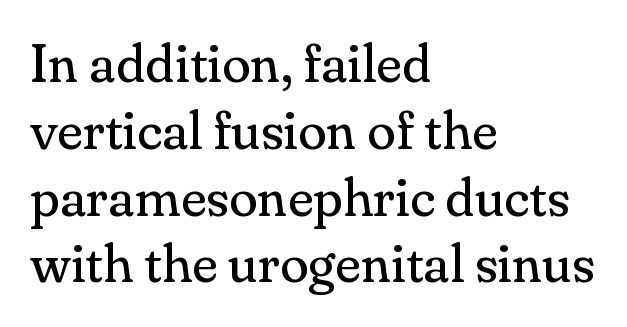
The image shows 53 px regular-weight serif type, upright; set left-aligned, normal line spacing (1.26x), normal letter spacing, not underlined; medium stroke contrast and a small x-height.
